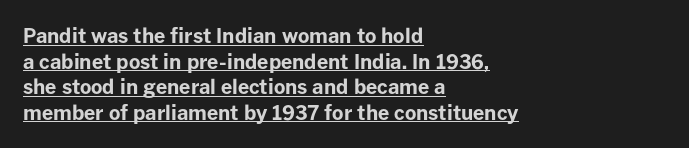
The image shows 20 px bold type, upright; set left-aligned, normal line spacing (1.28x), normal letter spacing, underlined.
